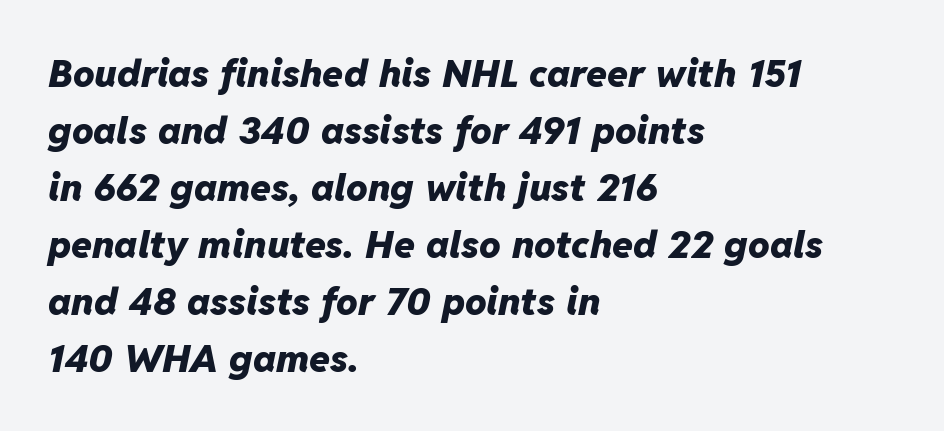
The image shows 38 px heavy type, italic (leaning right); set left-aligned, normal line spacing (1.5x), normal letter spacing, not underlined; low stroke contrast and a medium x-height.
